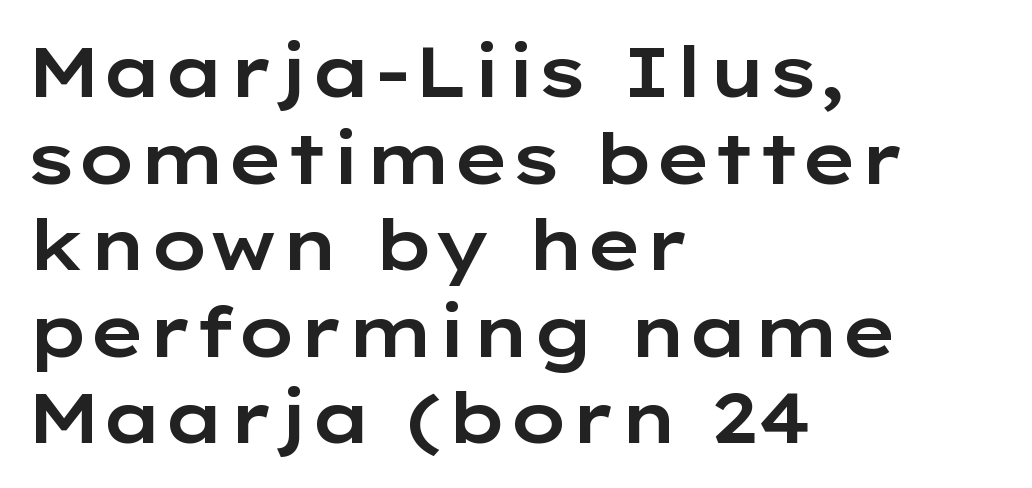
The image shows 71 px wide sans-serif type, upright; set left-aligned, line spacing 1.22x, normal letter spacing, not underlined; low stroke contrast and a medium x-height.
